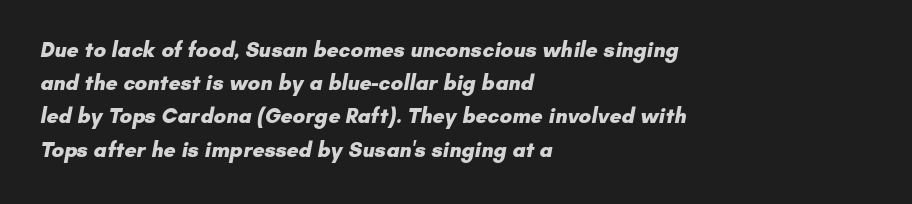
The image shows 21 px bold type; set left-aligned, normal line spacing (1.58x), normal letter spacing, not underlined.
